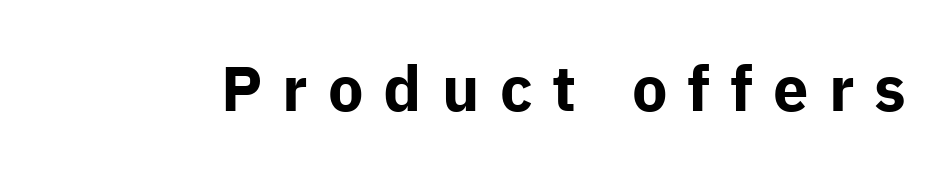
The image shows 63 px bold sans-serif type, upright; set unusually wide letter spacing (+0.32 em), not underlined; low stroke contrast and a medium x-height.
